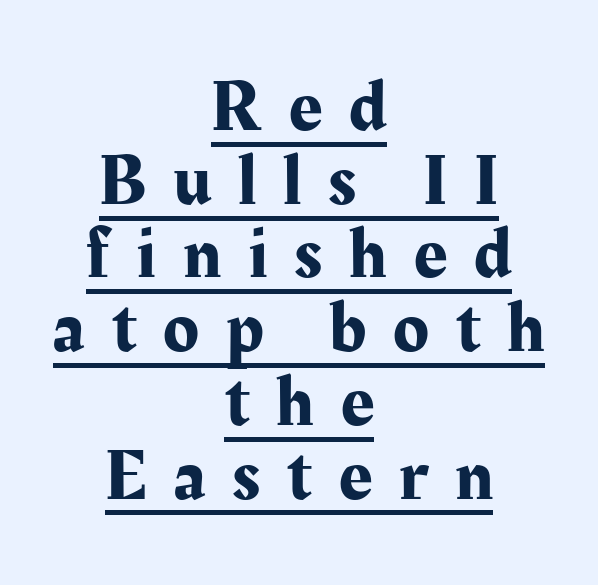
No italicization has been applied; the sample stays upright. Little horizontal feet cap the strokes, marking this as serif type. The passage shown is underscored from start to finish. Honestly, the letter spacing is so wide it's the main thing you notice. These lines stack symmetrically, like a column narrowing and widening about its center. The rendering uses natural spacing where letterforms have individual widths.
